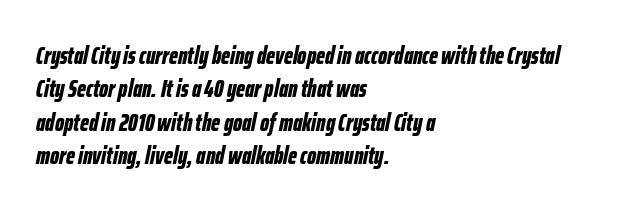
Clear beneath every line of the passage. Evenly set lines give the paragraph a standard silhouette. This sample is left-justified, so line endings fall wherever the words run out. Typesetter's note: full bold, strokes at maximum text heaviness. A typesetter would call this zero additional tracking.
